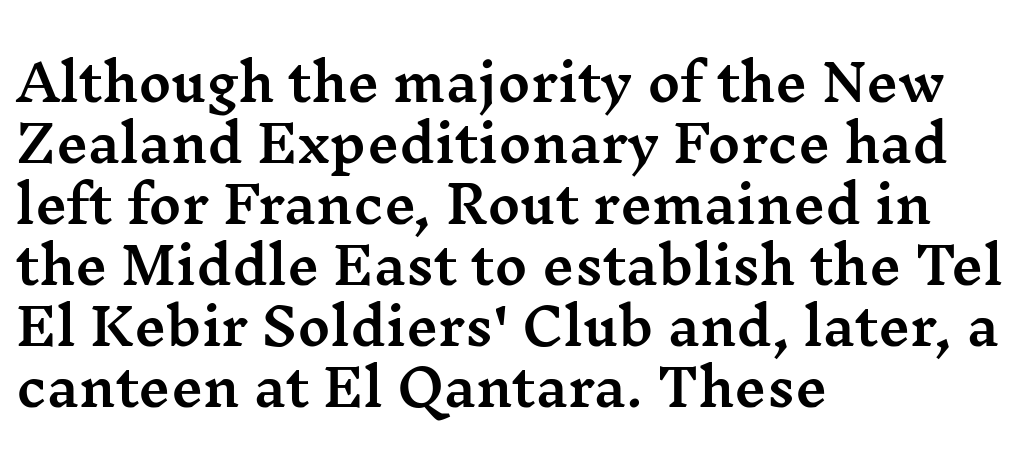
{"serif": "yes", "italic": "no", "width": "wide", "stroke_contrast": "medium", "x_height": "medium", "monospaced": "no", "underline": "no", "align": "left", "line_spacing_ratio": 1.22, "letter_spacing": "normal", "letter_spacing_em": 0.0, "glyph_px": 50}
